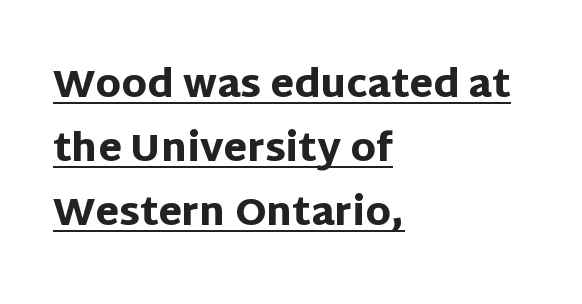
{"serif": "no", "italic": "no", "bold": "yes", "weight": "heavy", "width": "normal", "stroke_contrast": "low", "x_height": "large", "monospaced": "no", "underline": "yes", "align": "left", "line_spacing": "normal", "line_spacing_ratio": 1.68, "letter_spacing": "normal", "letter_spacing_em": 0.0, "glyph_px": 38}
